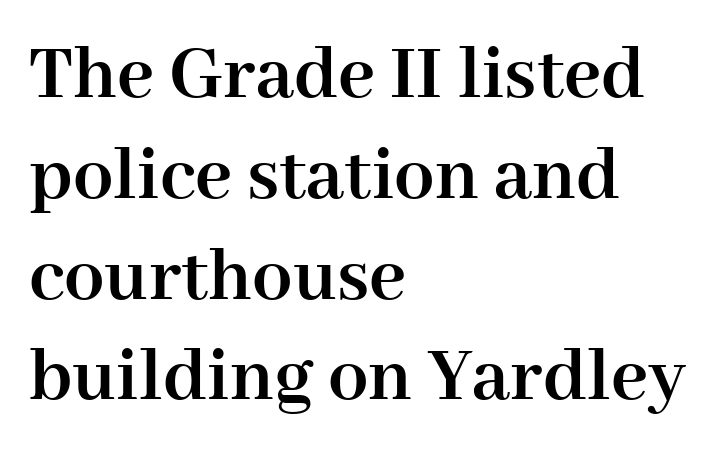
{"serif": "yes", "italic": "no", "bold": "yes", "weight": "semibold", "width": "normal", "stroke_contrast": "high", "x_height": "medium", "monospaced": "no", "underline": "no", "align": "left", "line_spacing": "normal", "line_spacing_ratio": 1.26, "letter_spacing": "normal", "letter_spacing_em": 0.0, "glyph_px": 80}
